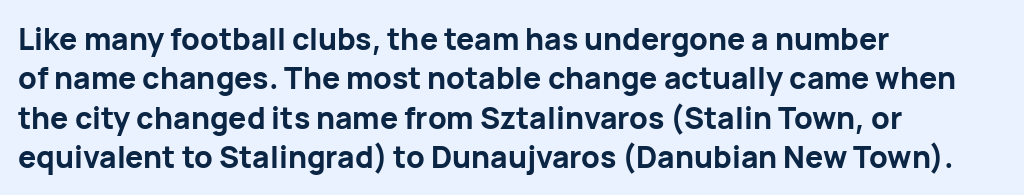
The image shows 30 px bold sans-serif type, upright; set left-aligned, normal line spacing (1.31x), normal letter spacing, not underlined; low stroke contrast and a medium x-height.
